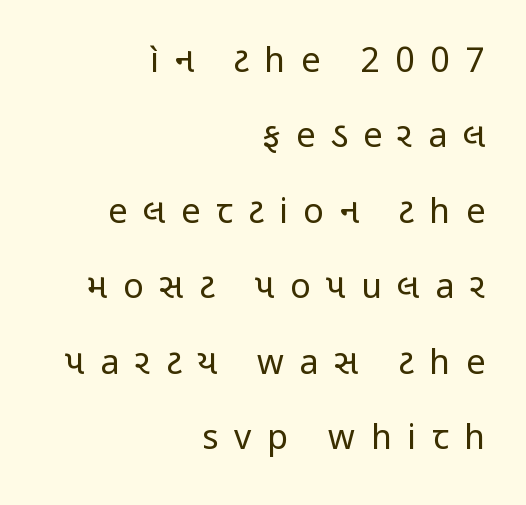
Q: Is the text bold? A: No.
Q: Is the text italic (slanted)? A: No, it is upright.
Q: Is the typeface a serif or a sans-serif typeface? A: Sans-serif.
Q: Is the text underlined? A: No.
Q: How is the paragraph aligned? A: Right-aligned.
Q: Is the spacing between letters normal or unusually wide? A: Unusually wide.
Q: Is the spacing between lines tight, normal or loose? A: Loose.
Q: Width (condensed, normal, or wide)? A: Condensed.
Q: Stroke contrast? A: Low.
Q: x-height? A: Medium.
Q: Monospaced? A: No.
